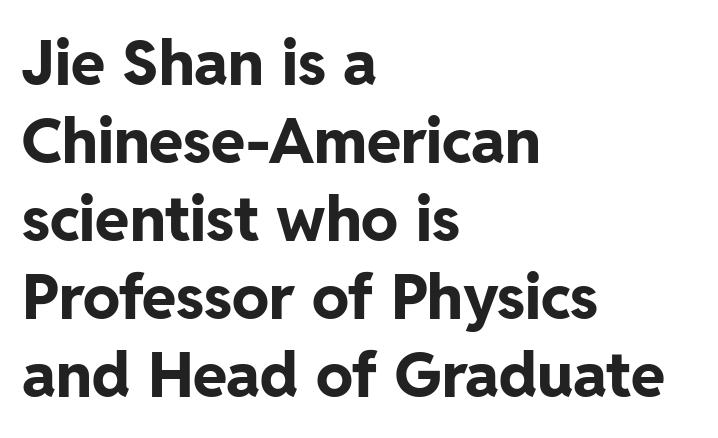
You could not count columns in this text — the font is proportionally spaced. Baseline-to-baseline distance is the conventional proportion of letter height. Tall strokes in this sample are plumb rather than angled. Nothing unusual about the tracking: characters are spaced as the font intends. Alignment: flush left.
